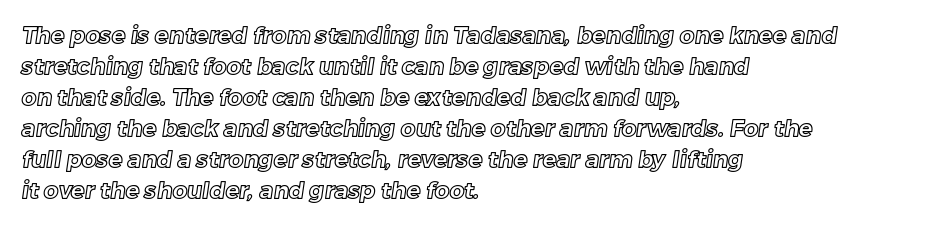
Characters follow at the spacing the type designer built in. Reading down the column, the eye jumps a familiar distance to each next line. Beneath every word, the page is bare. The typesetter chose a ragged-right arrangement here.
